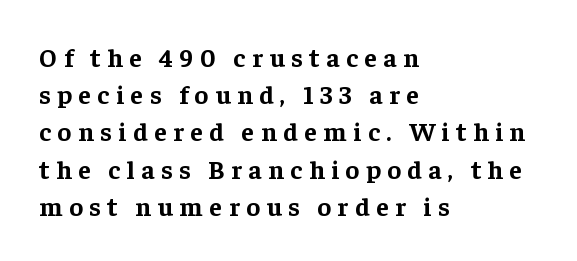
Where is the straight margin? On the left. Tall strokes in this sample are plumb rather than angled. In terms of weight, the rendering is a true, heavy bold. Letters rest on an invisible, unmarked baseline. Regarding leading, the lines here are spaced in the standard way.
